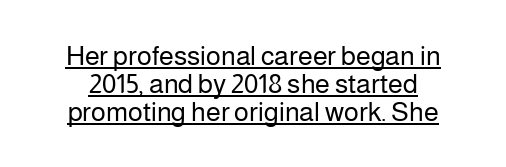
Q: Is the text bold? A: No.
Q: Is the text italic (slanted)? A: No, it is upright.
Q: Is the text underlined? A: Yes.
Q: Is the spacing between letters normal or unusually wide? A: Normal.
Q: Is the spacing between lines tight, normal or loose? A: Tight.
